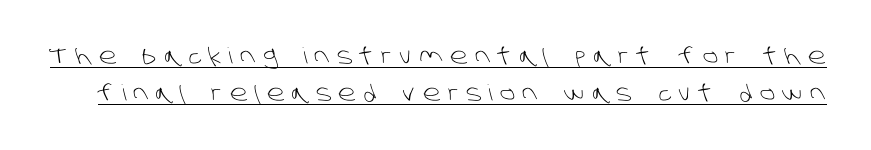
{"bold": "no", "underline": "yes", "line_spacing": "normal", "line_spacing_ratio": 1.66, "letter_spacing": "wide", "letter_spacing_em": 0.34, "glyph_px": 22}
